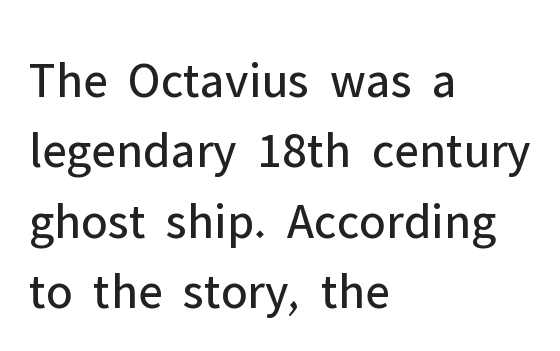
The font's upright variant was chosen for this text. Casual observation: everything's shoved over to the left. The passage shown is typed in a proportional face where columns would drift. No extra tracking has been applied to these lines.
